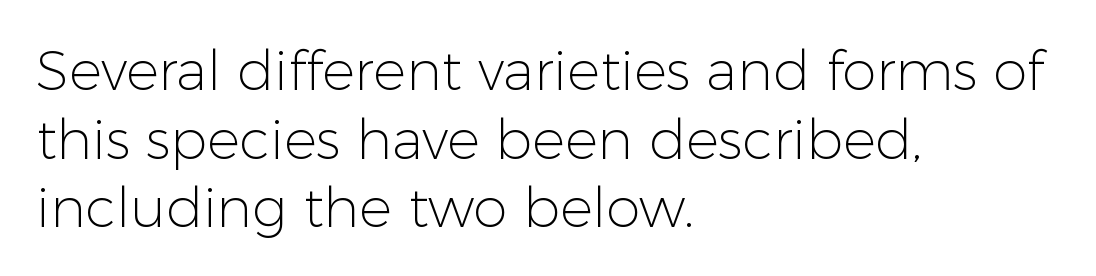
The image shows 55 px light sans-serif type, upright; set left-aligned, normal line spacing (1.25x), normal letter spacing, not underlined; low stroke contrast and a medium x-height.
